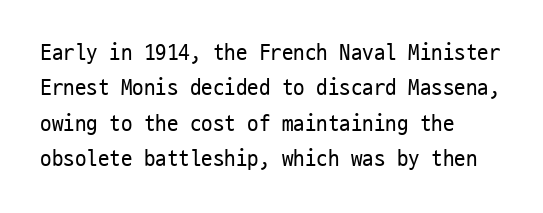
The image shows 23 px text type, upright; set left-aligned, normal line spacing (1.54x), normal letter spacing, not underlined.
